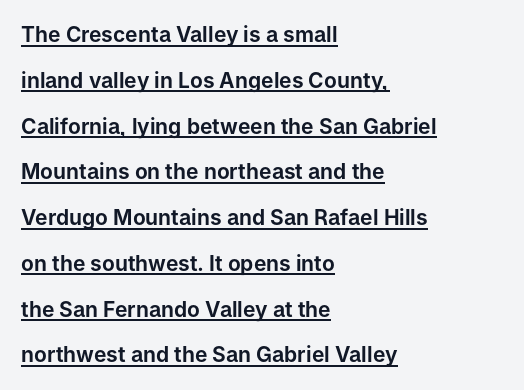
Q: Is the text italic (slanted)? A: No, it is upright.
Q: Is the text underlined? A: Yes.
Q: How is the paragraph aligned? A: Left-aligned.
Q: Is the spacing between letters normal or unusually wide? A: Normal.
Q: Is the spacing between lines tight, normal or loose? A: Loose.
